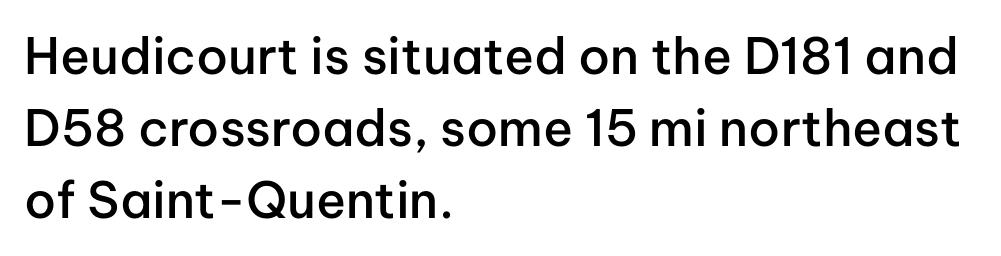
Q: Is the text bold? A: Semi-bold.
Q: Is the text italic (slanted)? A: No, it is upright.
Q: Is the typeface a serif or a sans-serif typeface? A: Sans-serif.
Q: Is the text underlined? A: No.
Q: How is the paragraph aligned? A: Left-aligned.
Q: Is the spacing between letters normal or unusually wide? A: Normal.
Q: Is the spacing between lines tight, normal or loose? A: Normal.
Q: Width (condensed, normal, or wide)? A: Normal.
Q: Stroke contrast? A: Low.
Q: x-height? A: Medium.
Q: Monospaced? A: No.
